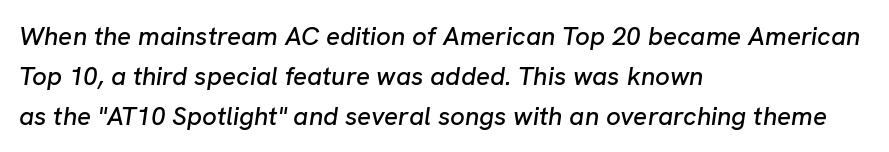
The ragged edge is on the right, which tells us the setting is flush left. The passage shown has conventional tracking throughout. An italicized treatment has been applied to the whole sample. Quick note: interline space is typical. Just letters on the line, the space beneath them empty.
